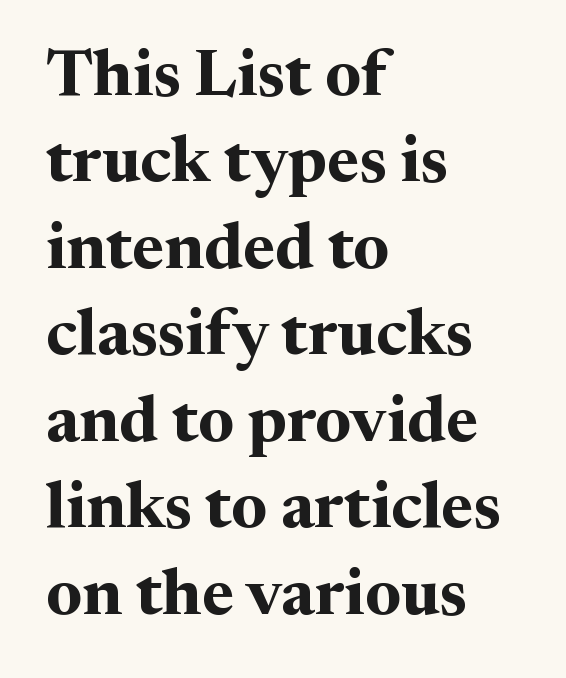
{"serif": "yes", "italic": "no", "bold": "yes", "weight": "bold", "width": "normal", "stroke_contrast": "medium", "x_height": "medium", "monospaced": "no", "underline": "no", "align": "left", "line_spacing": "normal", "line_spacing_ratio": 1.31, "letter_spacing": "normal", "letter_spacing_em": 0.0, "glyph_px": 66}
